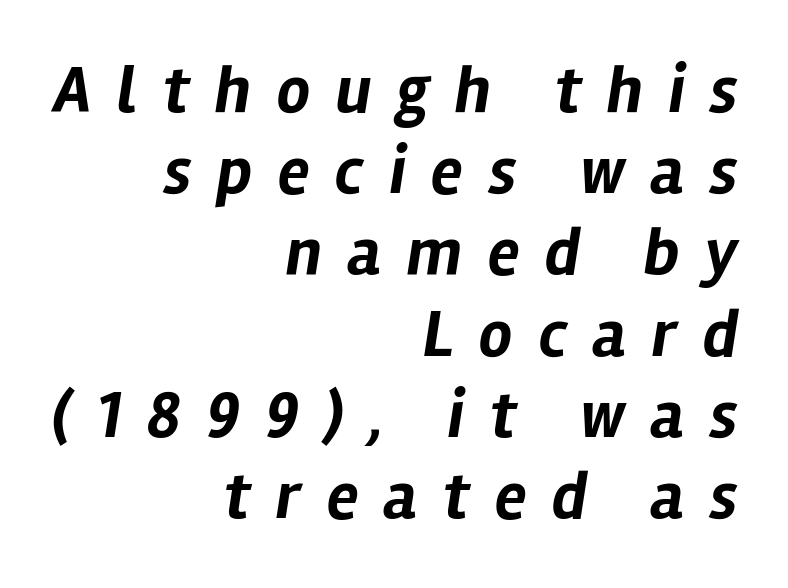
Q: Is the text bold? A: Yes.
Q: Is the text italic (slanted)? A: Yes, it leans right by about 12 degrees.
Q: Is the text underlined? A: No.
Q: How is the paragraph aligned? A: Right-aligned.
Q: Is the spacing between letters normal or unusually wide? A: Unusually wide.
Q: Width (condensed, normal, or wide)? A: Normal.
Q: Stroke contrast? A: Low.
Q: x-height? A: Medium.
Q: Monospaced? A: No.
